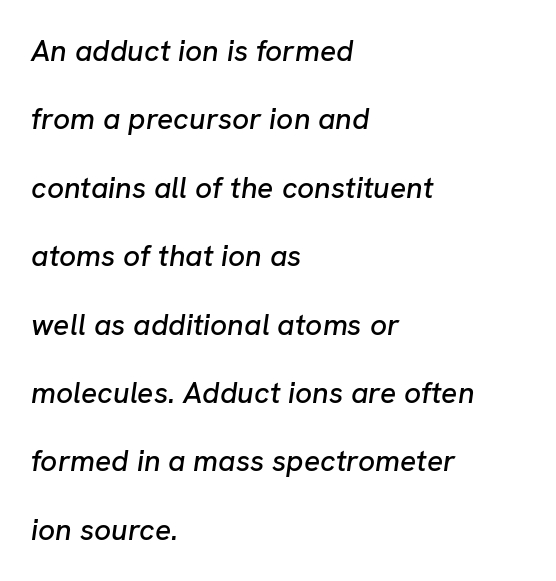
This block would shrink considerably if given ordinary leading; it's expanded now. The lines in this sample share a left origin and differ only in where they stop. The passage shown is typed in a proportional face where columns would drift. Words appear dense and cohesive because spacing is normal.
